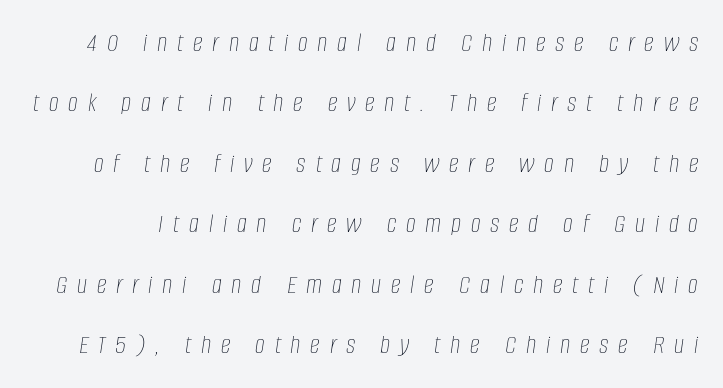
Q: Is the text bold? A: No.
Q: Is the text italic (slanted)? A: Yes, it leans right by about 8 degrees.
Q: Is the text underlined? A: No.
Q: Is the spacing between letters normal or unusually wide? A: Unusually wide.
Q: Is the spacing between lines tight, normal or loose? A: Loose.
Q: Width (condensed, normal, or wide)? A: Condensed.
Q: Stroke contrast? A: Low.
Q: x-height? A: Large.
Q: Monospaced? A: No.
